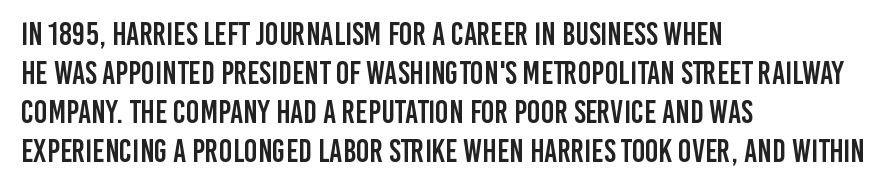
Q: Is the text italic (slanted)? A: No, it is upright.
Q: Is the typeface a serif or a sans-serif typeface? A: Sans-serif.
Q: Is the text underlined? A: No.
Q: How is the paragraph aligned? A: Left-aligned.
Q: Is the spacing between letters normal or unusually wide? A: Normal.
Q: Width (condensed, normal, or wide)? A: Condensed.
Q: Stroke contrast? A: Low.
Q: x-height? A: Large.
Q: Monospaced? A: No.
